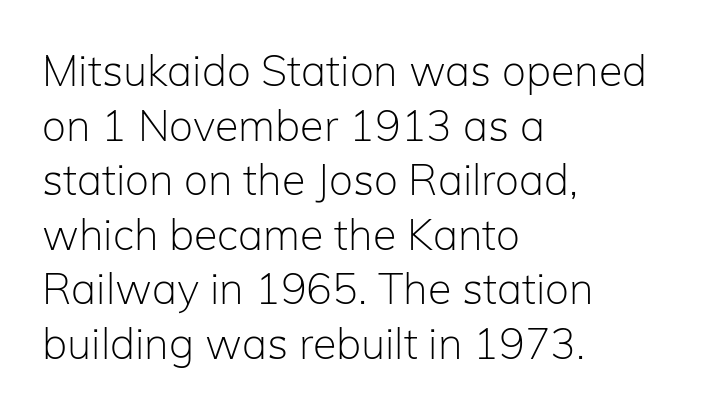
Q: Is the text bold? A: No.
Q: Is the text italic (slanted)? A: No, it is upright.
Q: Is the typeface a serif or a sans-serif typeface? A: Sans-serif.
Q: Is the text underlined? A: No.
Q: How is the paragraph aligned? A: Left-aligned.
Q: Is the spacing between letters normal or unusually wide? A: Normal.
Q: Is the spacing between lines tight, normal or loose? A: Normal.
Q: Width (condensed, normal, or wide)? A: Normal.
Q: Stroke contrast? A: Low.
Q: x-height? A: Medium.
Q: Monospaced? A: No.
